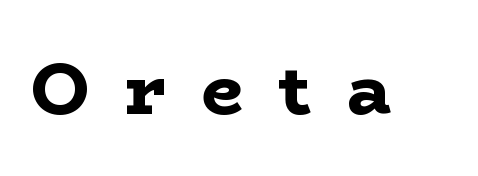
{"serif": "yes", "italic": "no", "bold": "yes", "weight": "bold", "width": "wide", "stroke_contrast": "low", "x_height": "medium", "monospaced": "no", "underline": "no", "letter_spacing": "wide", "letter_spacing_em": 0.48, "glyph_px": 73}
